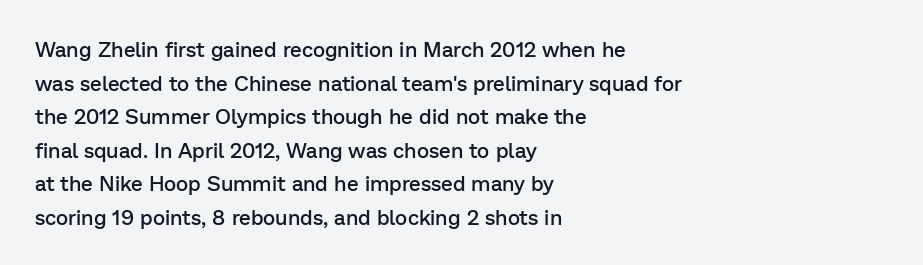
The image shows 21 px text type, upright; set left-aligned, normal line spacing (1.6x), normal letter spacing, not underlined.
